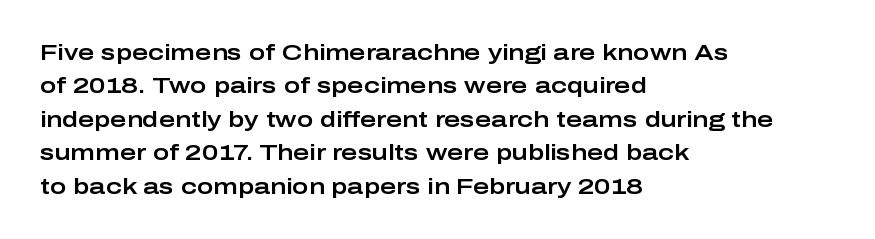
The image shows 22 px text type, upright; set left-aligned, normal line spacing (1.52x), normal letter spacing, not underlined.
